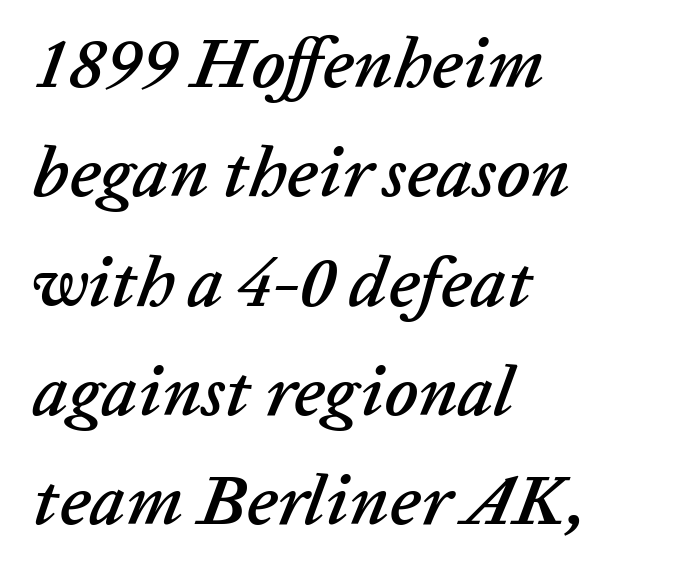
Q: Is the text italic (slanted)? A: Yes, it leans right by about 20 degrees.
Q: Is the text underlined? A: No.
Q: How is the paragraph aligned? A: Left-aligned.
Q: Is the spacing between letters normal or unusually wide? A: Normal.
Q: Is the spacing between lines tight, normal or loose? A: Normal.
Q: Width (condensed, normal, or wide)? A: Normal.
Q: Stroke contrast? A: Low.
Q: x-height? A: Medium.
Q: Monospaced? A: No.
